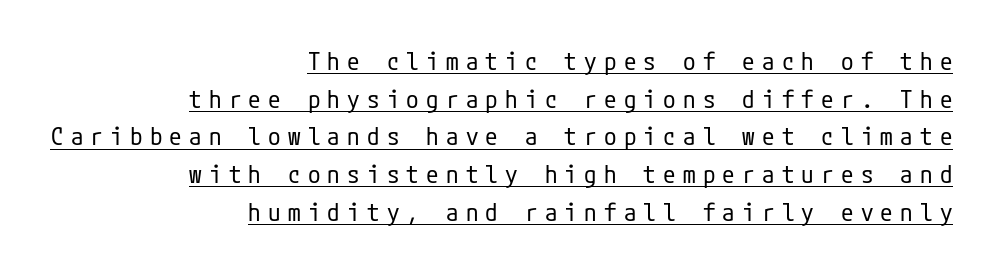
This is underlined copy, the kind a proofreader might mark for attention. When letters stand straight like this, we call the style roman or upright. This rendering uses right alignment, leaving the left contour irregular. The space between consecutive lines is moderate. There is plenty of visible air inserted between adjacent glyphs.
